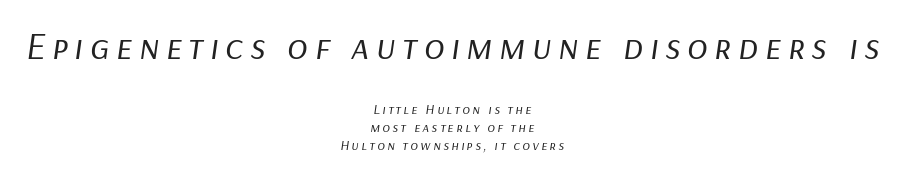
The image shows 38 px regular-weight type, italic (leaning right); set centered, normal line spacing (1.28x), not underlined; the first (top) block is 2.71x larger; low stroke contrast and a medium x-height.
